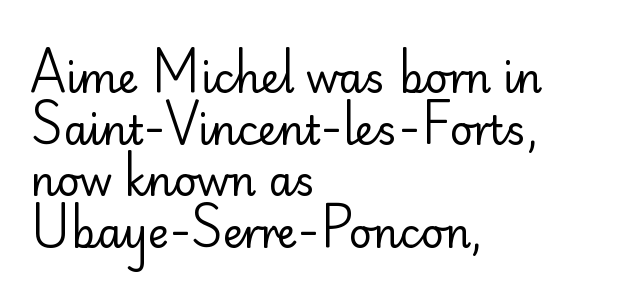
Q: Is the text bold? A: No.
Q: Is the text italic (slanted)? A: No, it is upright.
Q: Is the typeface a serif or a sans-serif typeface? A: Sans-serif.
Q: Is the text underlined? A: No.
Q: How is the paragraph aligned? A: Left-aligned.
Q: Is the spacing between letters normal or unusually wide? A: Normal.
Q: Is the spacing between lines tight, normal or loose? A: Normal.
Q: Width (condensed, normal, or wide)? A: Normal.
Q: Stroke contrast? A: Low.
Q: x-height? A: Small.
Q: Monospaced? A: No.
